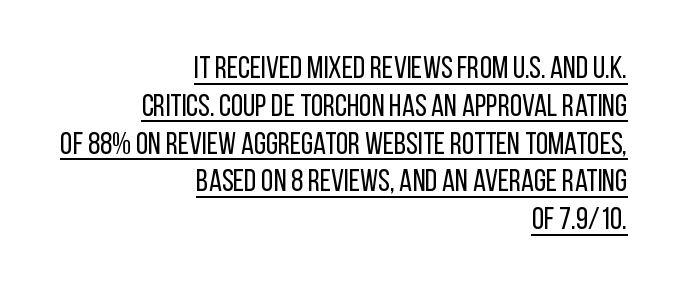
The image shows 31 px regular-weight, condensed sans-serif type, upright; set right-aligned, line spacing 1.22x, normal letter spacing, underlined; low stroke contrast and a large x-height.
